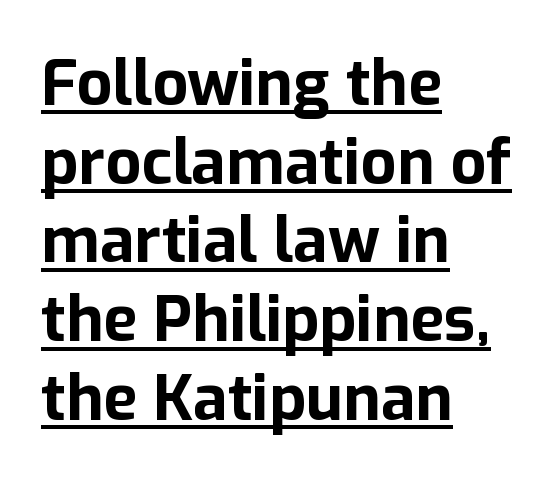
Typographically, this falls in the sans-serif category. Looks like regular typesetting: each glyph gets only the width it needs. Tall strokes in this sample are plumb rather than angled. Honestly, the letter spacing is just normal — you wouldn't notice it.
